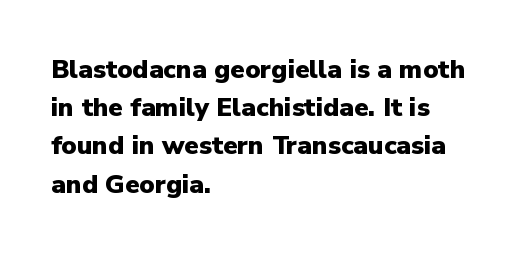
One glance says typical: line gaps are just what's usual. Students, note that the glyphs here touch the page at normal intervals. When letters stand straight like this, we call the style roman or upright. The string is rendered with underlining switched off. Casual observation: everything's shoved over to the left.
